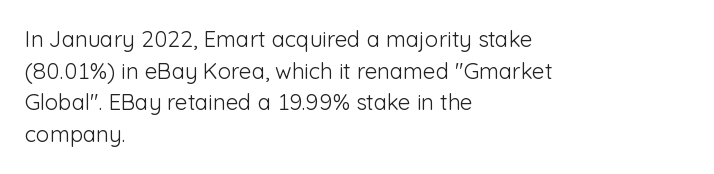
The image shows 22 px text type, upright; set left-aligned, normal line spacing (1.44x), normal letter spacing, not underlined.
